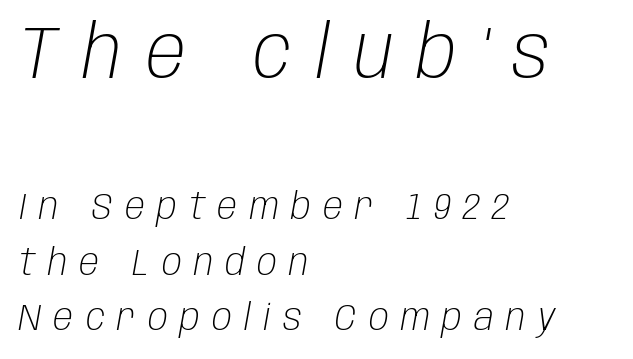
Here the designer chose a conventional face with non-uniform glyph widths. Horizontally, the lines are justified to the leading edge only. These lines have a slow, spaced-out rhythm from letter to letter. The emphasis by scale lands on block number one, above. A light-to-regular cut is what we see here. Observe the lean: these are italic letterforms.
